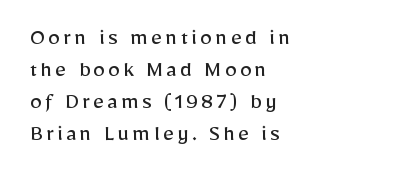
{"italic": "no", "bold": "no", "underline": "no", "align": "left", "line_spacing": "normal", "line_spacing_ratio": 1.34, "glyph_px": 24}
